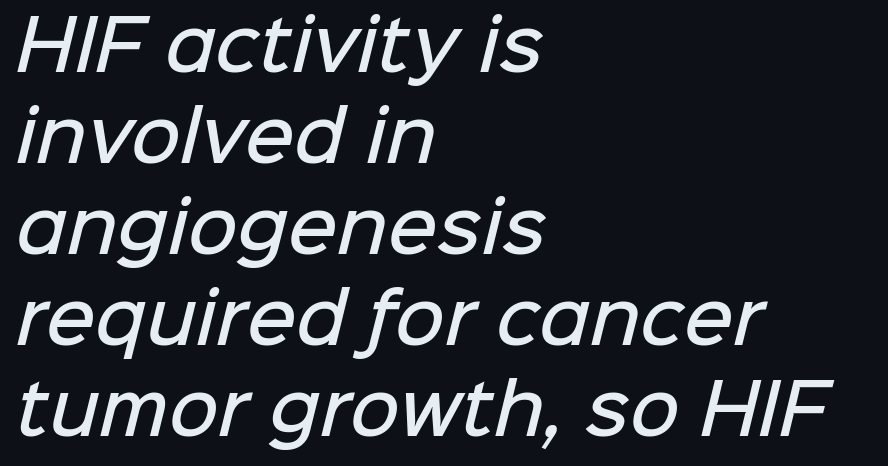
The passage shown is not underscored anywhere. The designer went with a sans here, leaving each stem footless. Successive baselines arrive at the customary interval. The letterforms sit shoulder to shoulder at normal distance. Set as a demibold, roughly 600 on the weight scale. All the whitespace from short lines collects on the right.
